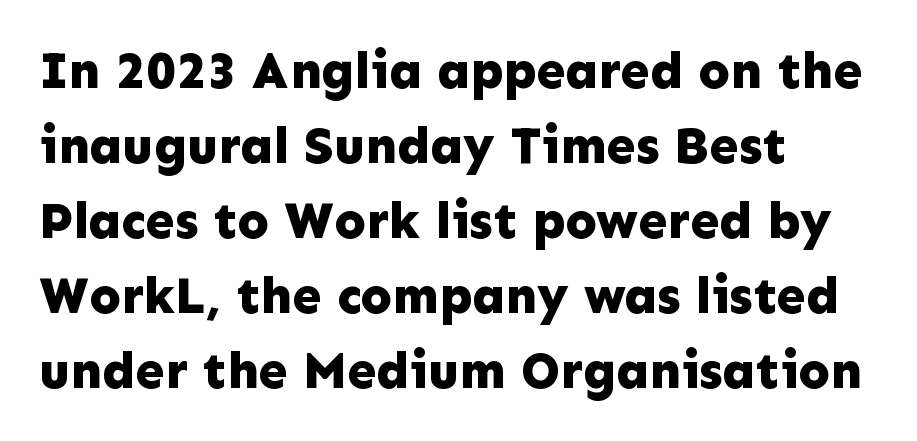
The image shows 52 px bold sans-serif type, upright; set left-aligned, normal line spacing (1.44x), normal letter spacing, not underlined; low stroke contrast and a medium x-height.
